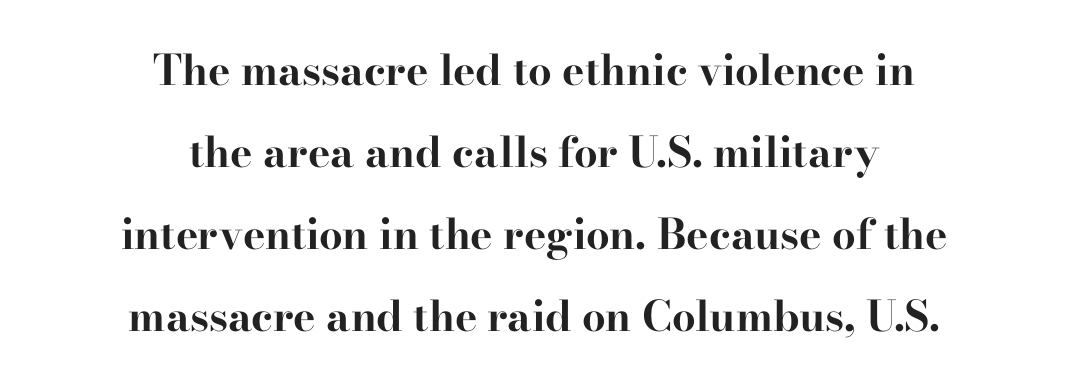
Notice how thick the strokes are: this is what a full bold looks like. The typography opts for an upright posture over an oblique one. No extra tracking has been applied to these lines. The string is rendered with underlining switched off. This block would shrink considerably if given ordinary leading; it's expanded now.
